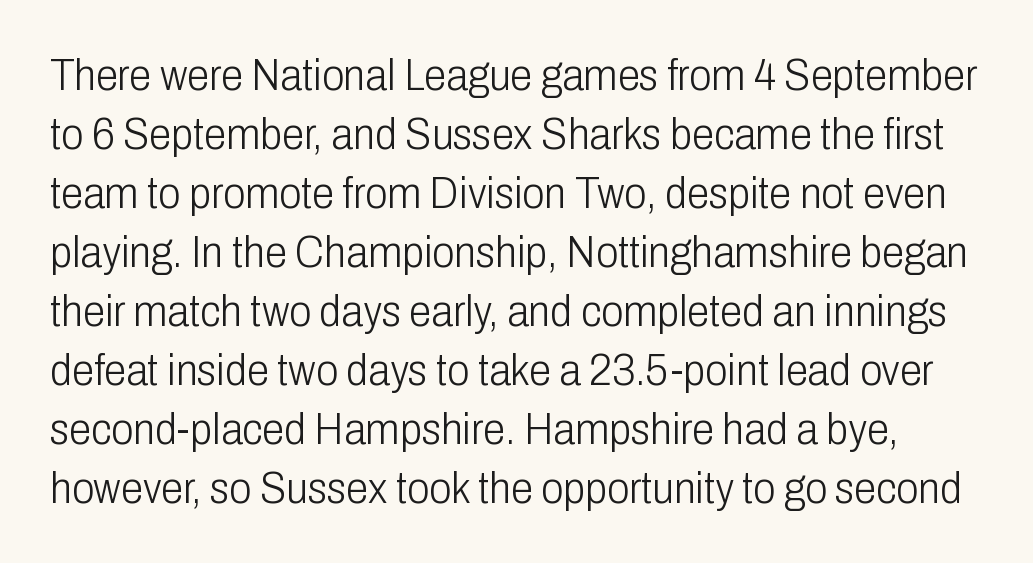
{"serif": "no", "italic": "no", "bold": "no", "weight": "light", "width": "condensed", "stroke_contrast": "low", "x_height": "medium", "monospaced": "no", "underline": "no", "line_spacing": "normal", "line_spacing_ratio": 1.31, "letter_spacing": "normal", "letter_spacing_em": 0.0, "glyph_px": 45}
